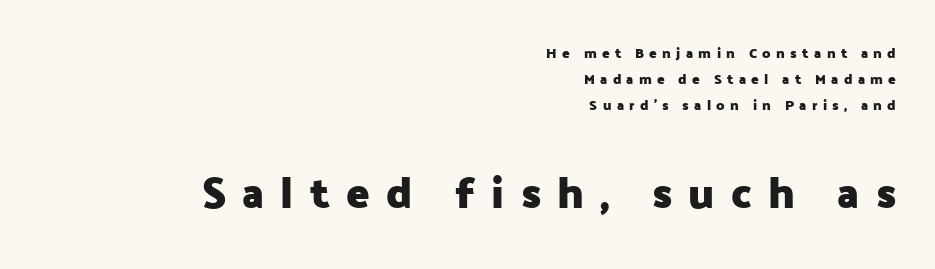
{"serif": "no", "italic": "no", "bold": "yes", "weight": "heavy", "width": "normal", "stroke_contrast": "low", "x_height": "medium", "monospaced": "no", "underline": "no", "align": "right", "line_spacing_ratio": 1.84, "letter_spacing": "wide", "letter_spacing_em": 0.38, "larger_block": "second", "size_ratio": 3.07, "glyph_px": 43}
